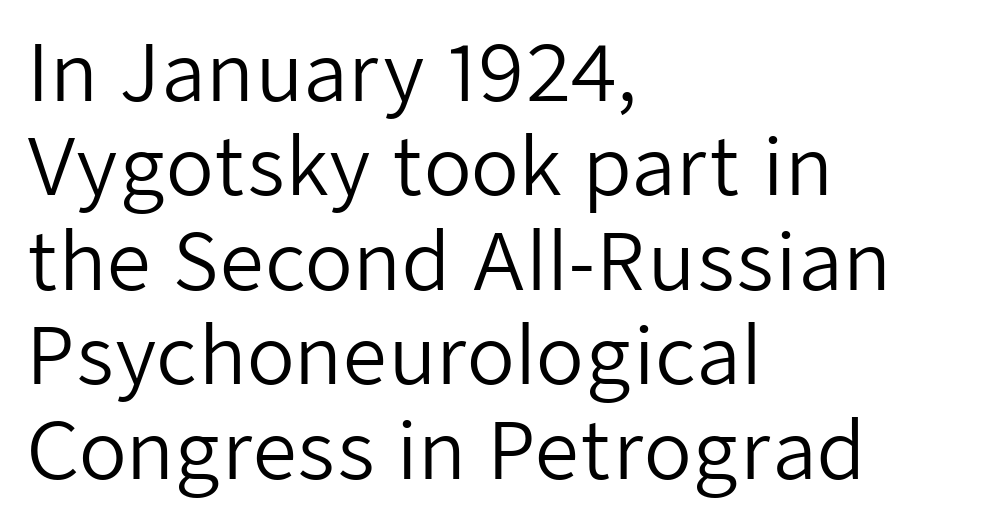
{"serif": "no", "italic": "no", "bold": "no", "weight": "regular", "width": "normal", "stroke_contrast": "low", "x_height": "medium", "monospaced": "no", "underline": "no", "align": "left", "line_spacing_ratio": 1.21, "letter_spacing": "normal", "letter_spacing_em": 0.0, "glyph_px": 78}
